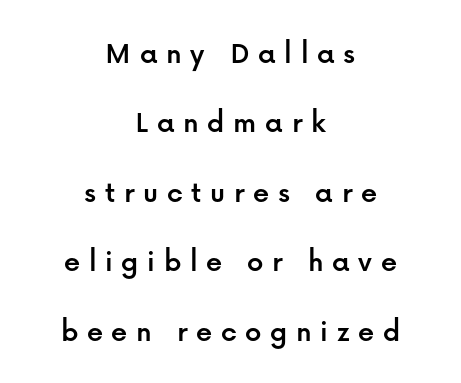
This rendering uses center alignment, leaving both contours irregular but symmetric. Character widths vary here, with narrow letters taking less room than wide ones. Nope, no serifs anywhere on these letters. Honestly, there is no underline to notice here at all. A typesetter would mark this as roman, not italic.
